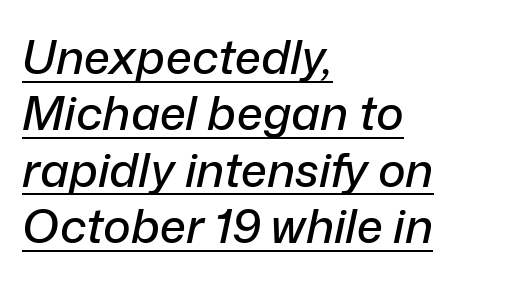
{"italic": "yes", "lean": "right", "slant_degrees": 12, "width": "normal", "stroke_contrast": "low", "x_height": "medium", "monospaced": "no", "underline": "yes", "align": "left", "line_spacing_ratio": 1.2, "letter_spacing": "normal", "letter_spacing_em": 0.0, "glyph_px": 47}
